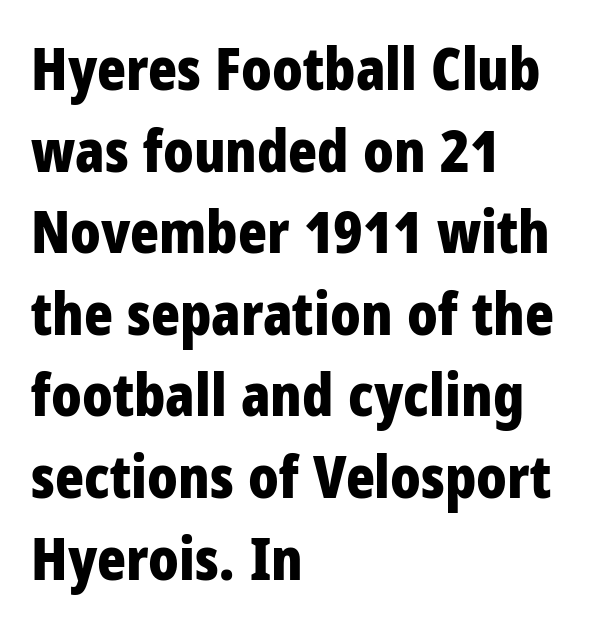
Q: Is the text bold? A: Yes.
Q: Is the text italic (slanted)? A: No, it is upright.
Q: Is the typeface a serif or a sans-serif typeface? A: Sans-serif.
Q: Is the text underlined? A: No.
Q: How is the paragraph aligned? A: Left-aligned.
Q: Is the spacing between letters normal or unusually wide? A: Normal.
Q: Is the spacing between lines tight, normal or loose? A: Normal.
Q: Width (condensed, normal, or wide)? A: Condensed.
Q: Stroke contrast? A: Low.
Q: x-height? A: Large.
Q: Monospaced? A: No.
